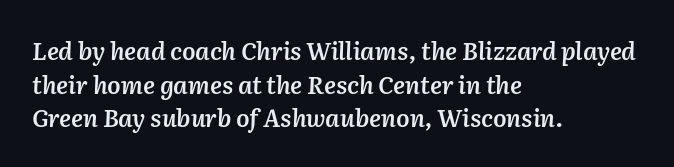
The image shows 24 px text type, italic (leaning right); set left-aligned, normal line spacing (1.4x), normal letter spacing, not underlined.
